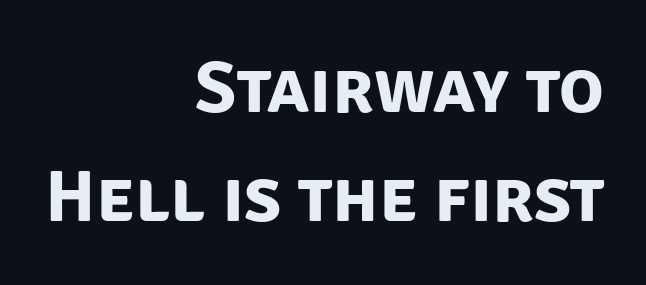
Q: Is the text bold? A: Yes.
Q: Is the typeface a serif or a sans-serif typeface? A: Sans-serif.
Q: Is the text underlined? A: No.
Q: How is the paragraph aligned? A: Right-aligned.
Q: Is the spacing between letters normal or unusually wide? A: Normal.
Q: Is the spacing between lines tight, normal or loose? A: Normal.
Q: Width (condensed, normal, or wide)? A: Normal.
Q: Stroke contrast? A: Low.
Q: x-height? A: Large.
Q: Monospaced? A: No.
